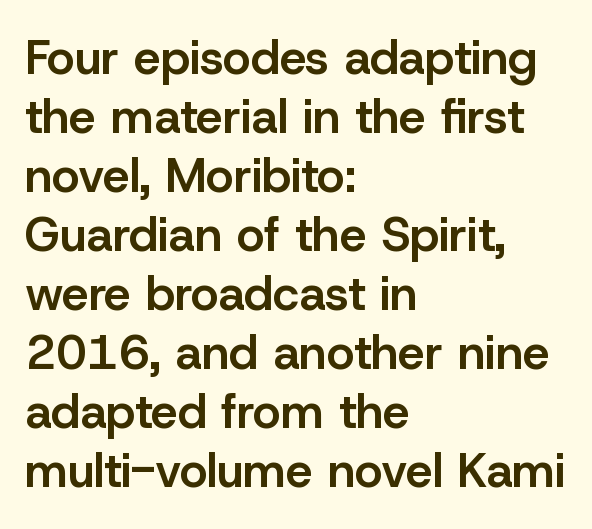
Q: Is the text bold? A: Semi-bold.
Q: Is the text italic (slanted)? A: No, it is upright.
Q: Is the typeface a serif or a sans-serif typeface? A: Sans-serif.
Q: Is the text underlined? A: No.
Q: How is the paragraph aligned? A: Left-aligned.
Q: Is the spacing between letters normal or unusually wide? A: Normal.
Q: Width (condensed, normal, or wide)? A: Normal.
Q: Stroke contrast? A: Low.
Q: x-height? A: Medium.
Q: Monospaced? A: No.
